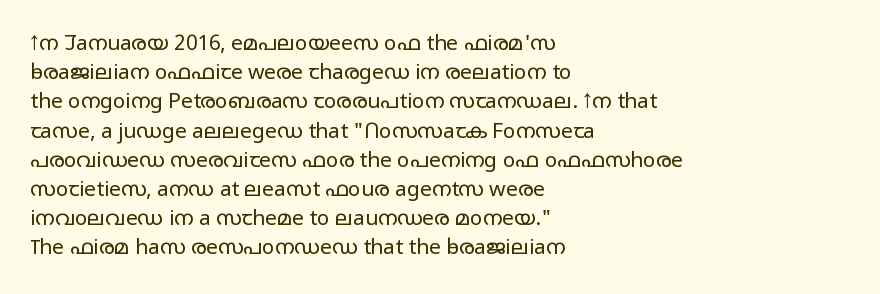
Q: Is the text bold? A: No.
Q: Is the text italic (slanted)? A: No, it is upright.
Q: Is the text underlined? A: No.
Q: How is the paragraph aligned? A: Left-aligned.
Q: Is the spacing between letters normal or unusually wide? A: Normal.
Q: Is the spacing between lines tight, normal or loose? A: Normal.
